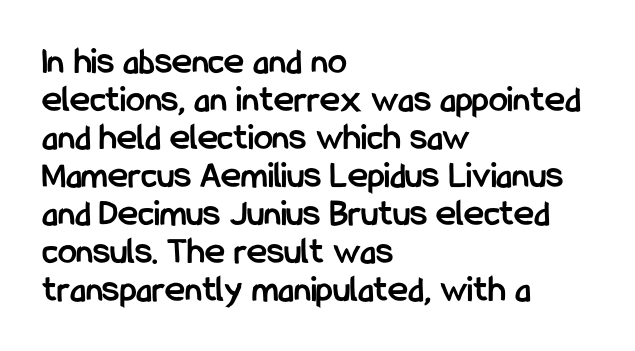
The image shows 38 px semibold, condensed sans-serif type, upright; set left-aligned, tight line spacing (1.0x), normal letter spacing, not underlined; low stroke contrast and a medium x-height.
